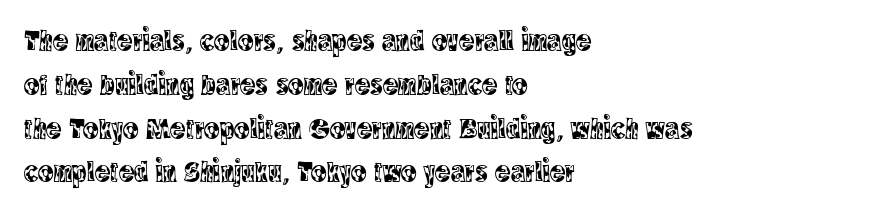
The image shows 29 px condensed serif type, upright; set left-aligned, normal line spacing (1.51x), normal letter spacing, not underlined; a large x-height.
